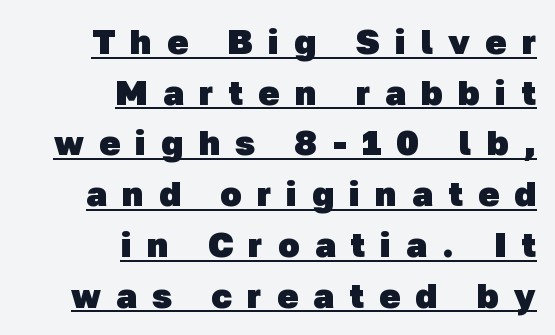
Q: Is the text bold? A: Yes.
Q: Is the typeface a serif or a sans-serif typeface? A: Sans-serif.
Q: Is the text underlined? A: Yes.
Q: How is the paragraph aligned? A: Right-aligned.
Q: Is the spacing between letters normal or unusually wide? A: Unusually wide.
Q: Is the spacing between lines tight, normal or loose? A: Normal.
Q: Width (condensed, normal, or wide)? A: Normal.
Q: Stroke contrast? A: Low.
Q: x-height? A: Medium.
Q: Monospaced? A: No.
